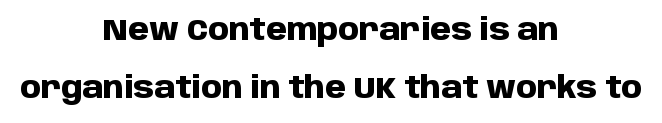
{"serif": "no", "italic": "no", "bold": "yes", "weight": "heavy", "width": "normal", "stroke_contrast": "low", "x_height": "large", "monospaced": "no", "underline": "no", "align": "center", "line_spacing": "loose", "line_spacing_ratio": 1.94, "letter_spacing": "normal", "letter_spacing_em": 0.0, "glyph_px": 30}
